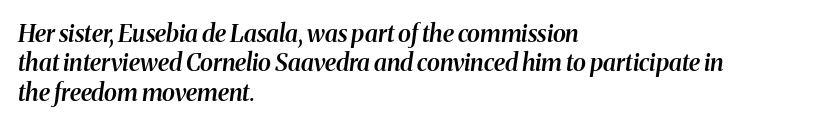
The font's italic variant was chosen for this text. Each glyph is drawn with semibold strokes, heavier than normal yet not fully bold. The text block is weighted toward the left margin, trailing off unevenly rightward. The space directly below the letters is spotless. Tracking here is standard; glyphs follow each other at the usual distance.
